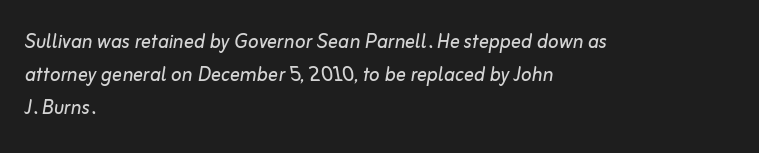
Q: Is the text bold? A: No.
Q: Is the text italic (slanted)? A: Yes, it leans right by about 10 degrees.
Q: Is the text underlined? A: No.
Q: How is the paragraph aligned? A: Left-aligned.
Q: Is the spacing between letters normal or unusually wide? A: Normal.
Q: Is the spacing between lines tight, normal or loose? A: Normal.
